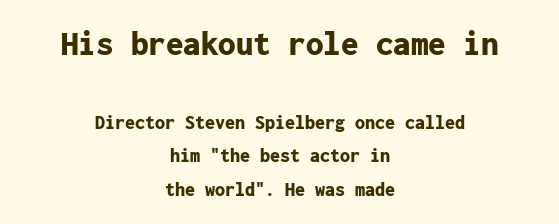
The image shows 35 px bold sans-serif type, upright, monospaced; set centered, normal line spacing (1.68x), normal letter spacing, not underlined; the first (top) block is 1.75x larger; low stroke contrast and a medium x-height.
